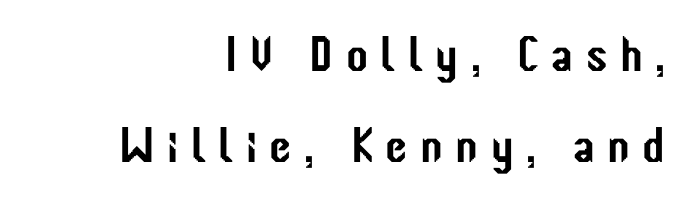
The image shows 50 px condensed sans-serif type, upright; set right-aligned, line spacing 1.82x, unusually wide letter spacing (+0.25 em), not underlined; low stroke contrast and a medium x-height.
